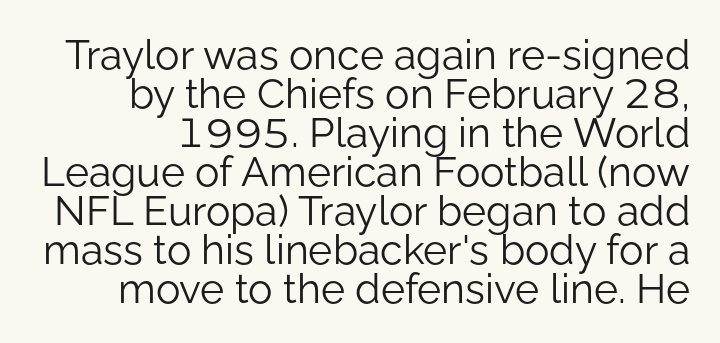
The characters display no serif detailing; their extremities are plain. This block would grow much taller if given ordinary leading; it's compressed now. The type sits square on the baseline with zero lean. Decoration check: the copy has no underline. Looks like regular typesetting: each glyph gets only the width it needs.
